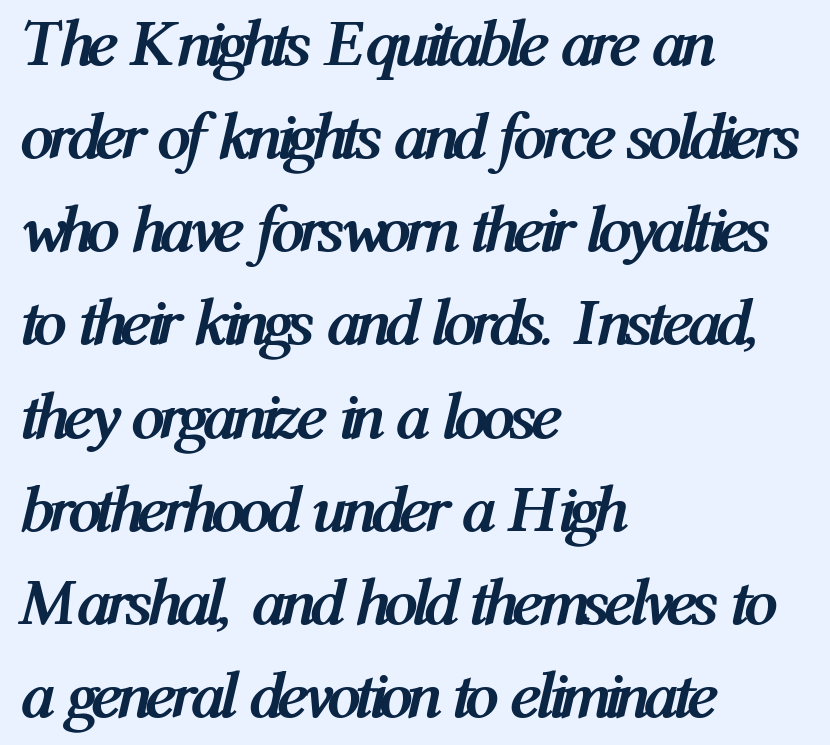
Slant detected: the letters are inclined. Varying glyph widths throughout — classic text-font behaviour. Horizontal bands of white between lines are of average thickness. Between one letter and the next there's only the usual sliver of space. The glyphs have the mass of a bold cut. A classic flush-left, rag-right setting is used for this passage.
